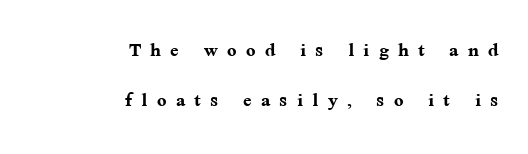
Q: Is the text bold? A: Yes.
Q: Is the text italic (slanted)? A: No, it is upright.
Q: Is the text underlined? A: No.
Q: How is the paragraph aligned? A: Right-aligned.
Q: Is the spacing between letters normal or unusually wide? A: Unusually wide.
Q: Is the spacing between lines tight, normal or loose? A: Loose.
